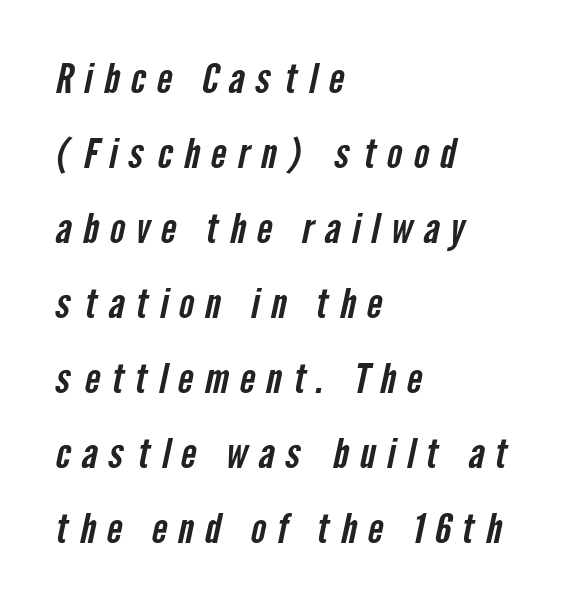
The image shows 41 px condensed sans-serif type; set left-aligned, line spacing 1.83x, unusually wide letter spacing (+0.27 em), not underlined; low stroke contrast and a medium x-height.
